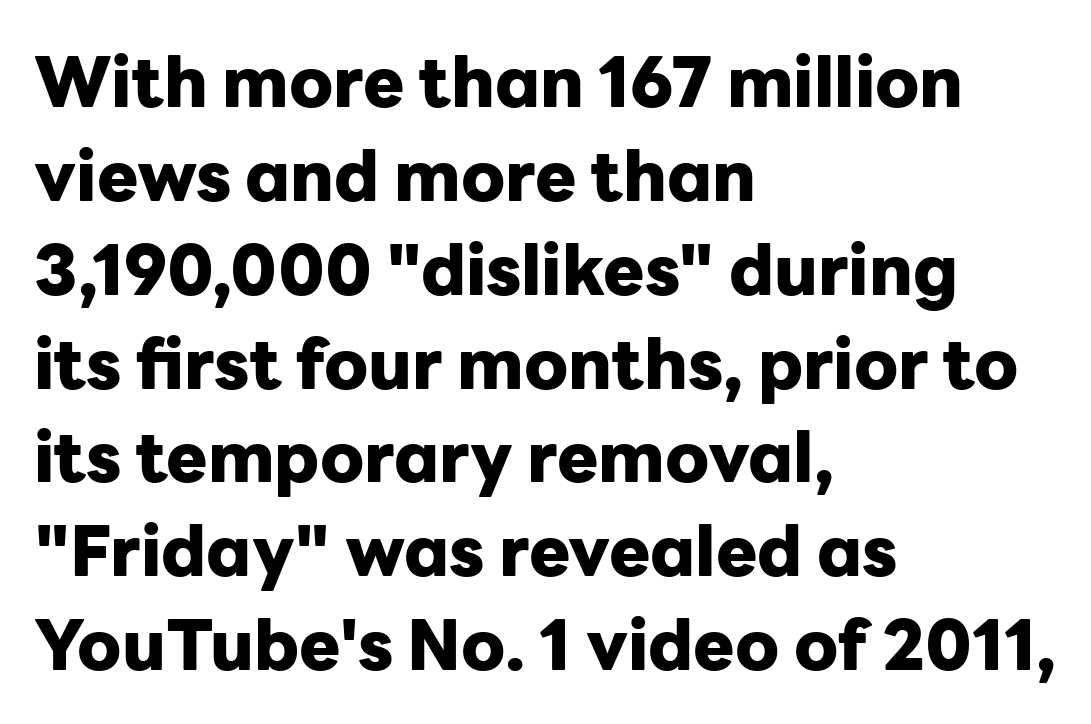
Q: Is the text bold? A: Yes.
Q: Is the text italic (slanted)? A: No, it is upright.
Q: Is the typeface a serif or a sans-serif typeface? A: Sans-serif.
Q: Is the text underlined? A: No.
Q: How is the paragraph aligned? A: Left-aligned.
Q: Is the spacing between letters normal or unusually wide? A: Normal.
Q: Is the spacing between lines tight, normal or loose? A: Normal.
Q: Width (condensed, normal, or wide)? A: Normal.
Q: Stroke contrast? A: Low.
Q: x-height? A: Medium.
Q: Monospaced? A: No.
